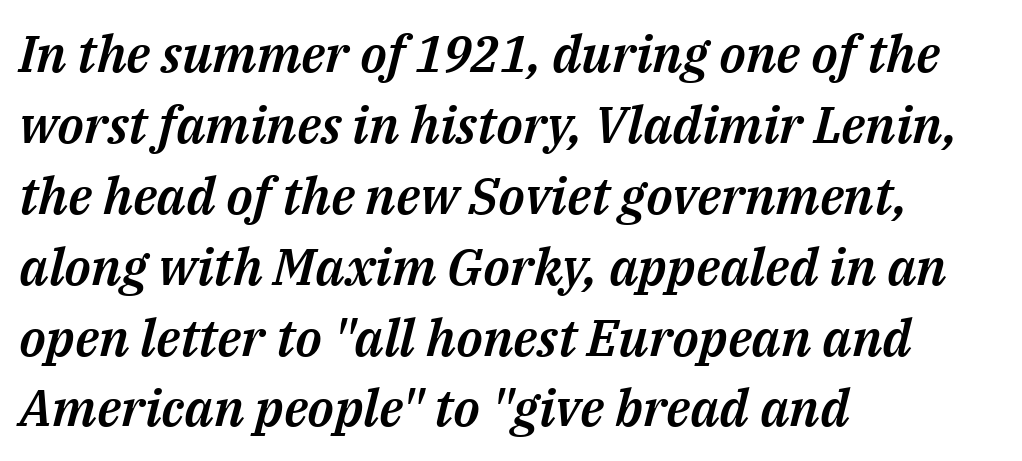
Normally led — the rows are evenly, conventionally spaced. Only glyphs here, with clear space below each row. The rendering uses natural spacing where letterforms have individual widths. No extra tracking has been applied to these lines.
